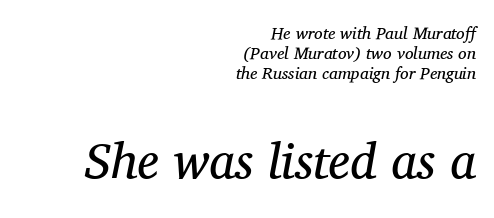
The image shows 50 px regular-weight serif type, italic (leaning right); set right-aligned, line spacing 1.17x, normal letter spacing, not underlined; the second (bottom) block is 2.94x larger; medium stroke contrast and a medium x-height.
